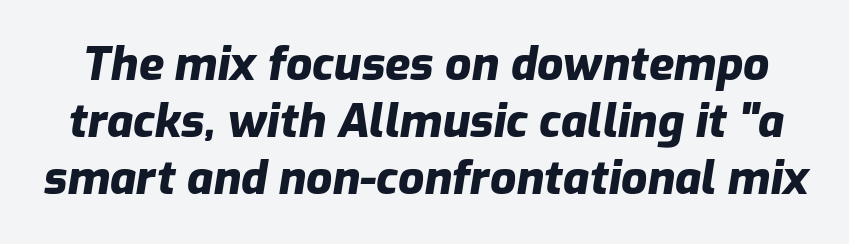
{"italic": "yes", "lean": "right", "slant_degrees": 9, "bold": "yes", "weight": "heavy", "width": "normal", "stroke_contrast": "low", "x_height": "medium", "monospaced": "no", "underline": "no", "line_spacing_ratio": 1.24, "letter_spacing": "normal", "letter_spacing_em": 0.0, "glyph_px": 46}
